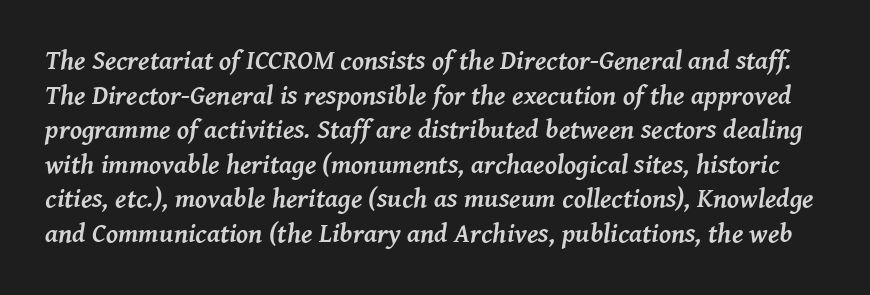
Q: Is the text bold? A: Yes.
Q: Is the text italic (slanted)? A: Yes, it leans right by about 8 degrees.
Q: Is the text underlined? A: No.
Q: Is the spacing between letters normal or unusually wide? A: Normal.
Q: Is the spacing between lines tight, normal or loose? A: Normal.
